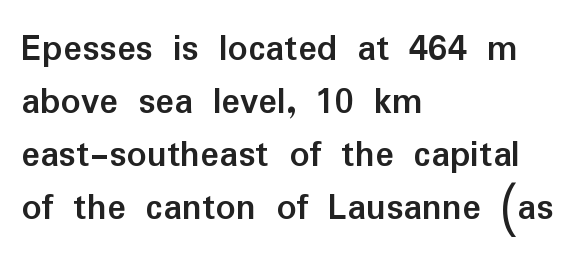
The type is set solid horizontally, with unmodified tracking. What weight is shown? A full bold with thick strokes. This rendering employs a face without finishing strokes, i.e., a sans-serif. Regular leading. The paragraph has a hard left edge and a soft right edge.
